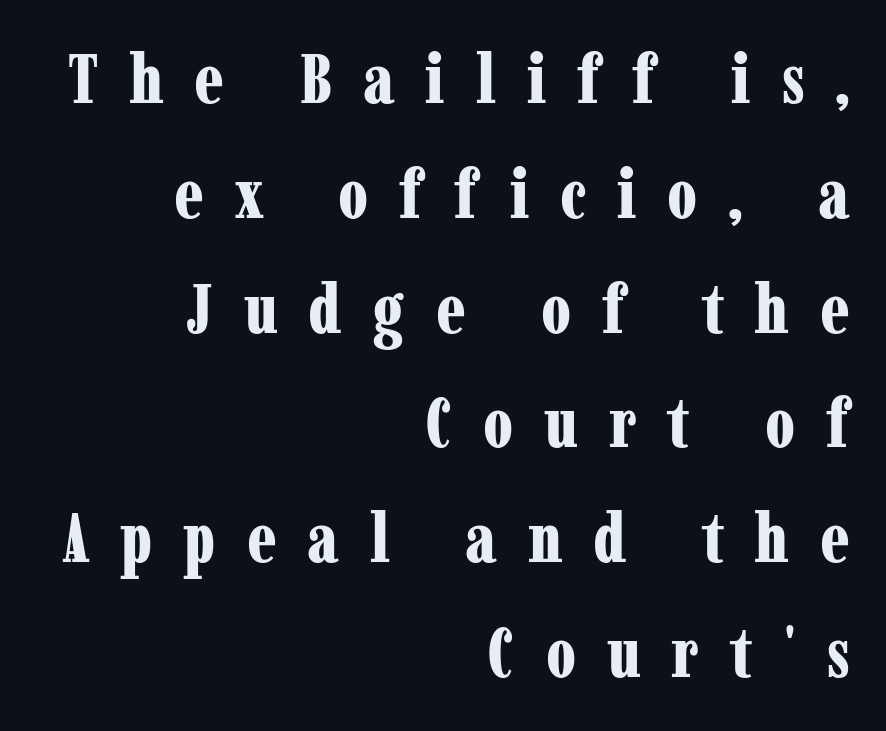
Q: Is the text bold? A: Yes.
Q: Is the text italic (slanted)? A: No, it is upright.
Q: Is the typeface a serif or a sans-serif typeface? A: Serif.
Q: Is the text underlined? A: No.
Q: How is the paragraph aligned? A: Right-aligned.
Q: Is the spacing between letters normal or unusually wide? A: Unusually wide.
Q: Is the spacing between lines tight, normal or loose? A: Normal.
Q: Width (condensed, normal, or wide)? A: Condensed.
Q: Stroke contrast? A: Low.
Q: x-height? A: Medium.
Q: Monospaced? A: No.
